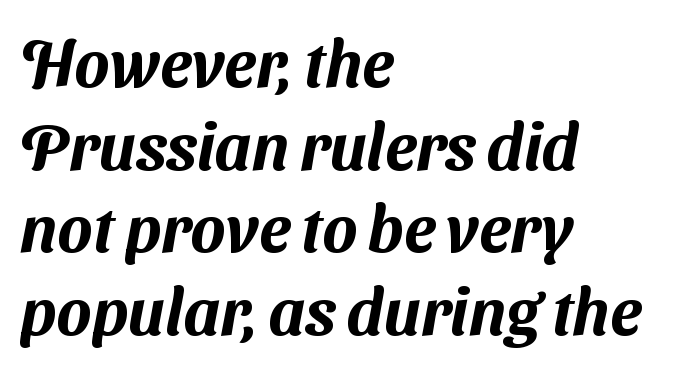
The image shows 65 px sans-serif type; set left-aligned, normal line spacing (1.27x), normal letter spacing, not underlined; medium stroke contrast and a medium x-height.
